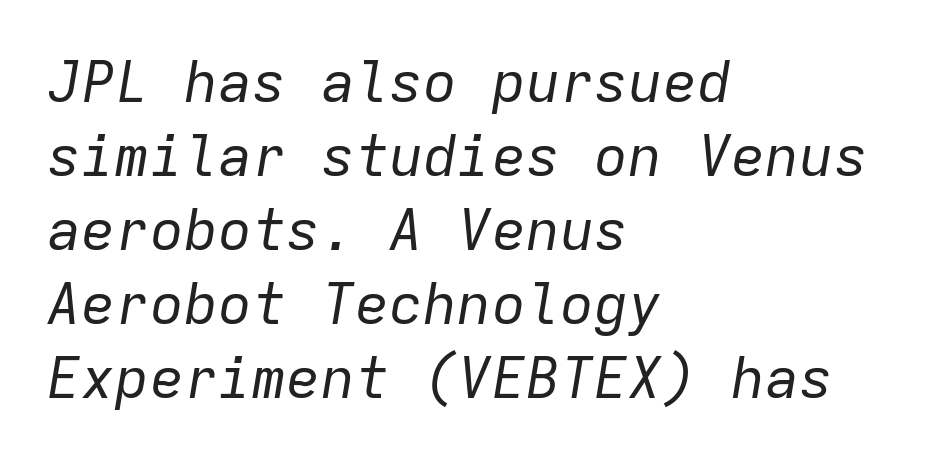
{"italic": "yes", "lean": "right", "slant_degrees": 9, "bold": "no", "weight": "regular", "width": "normal", "stroke_contrast": "low", "x_height": "medium", "monospaced": "yes", "underline": "no", "align": "left", "line_spacing": "normal", "line_spacing_ratio": 1.3, "letter_spacing": "normal", "letter_spacing_em": 0.0, "glyph_px": 57}
